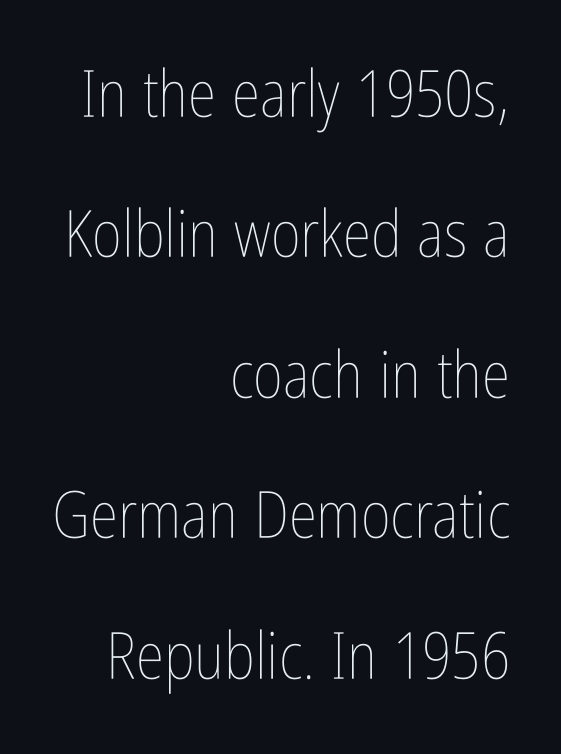
Q: Is the text bold? A: No.
Q: Is the text italic (slanted)? A: No, it is upright.
Q: Is the text underlined? A: No.
Q: How is the paragraph aligned? A: Right-aligned.
Q: Is the spacing between letters normal or unusually wide? A: Normal.
Q: Is the spacing between lines tight, normal or loose? A: Loose.
Q: Width (condensed, normal, or wide)? A: Condensed.
Q: Stroke contrast? A: Low.
Q: x-height? A: Medium.
Q: Monospaced? A: No.
